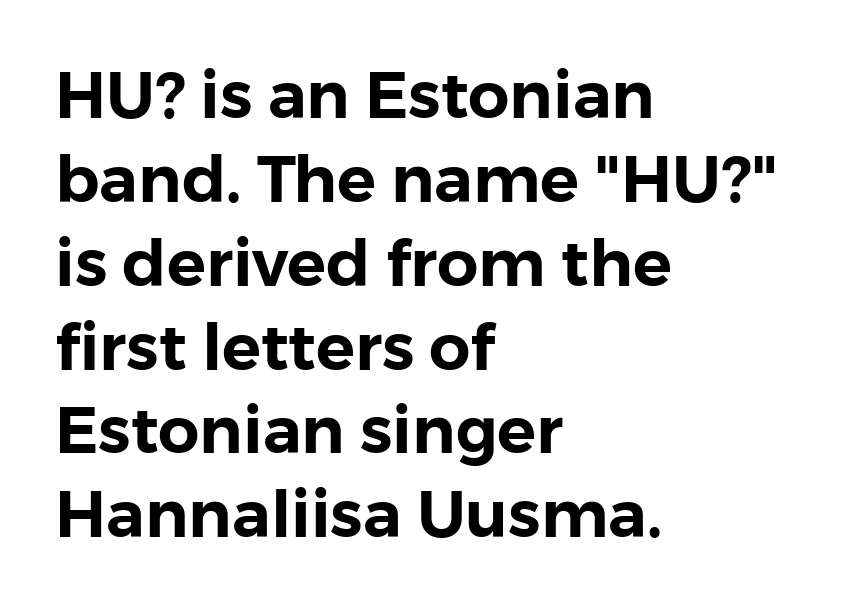
{"serif": "no", "italic": "no", "width": "normal", "x_height": "medium", "monospaced": "no", "underline": "no", "align": "left", "line_spacing": "normal", "line_spacing_ratio": 1.29, "letter_spacing": "normal", "letter_spacing_em": 0.0, "glyph_px": 65}
